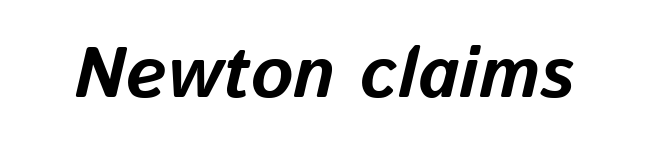
These lines are rendered in a variable-pitch font. An italicized treatment has been applied to the whole sample. Compared with typical body copy, the letter spacing here is the same. Letters rest on an invisible, unmarked baseline.
